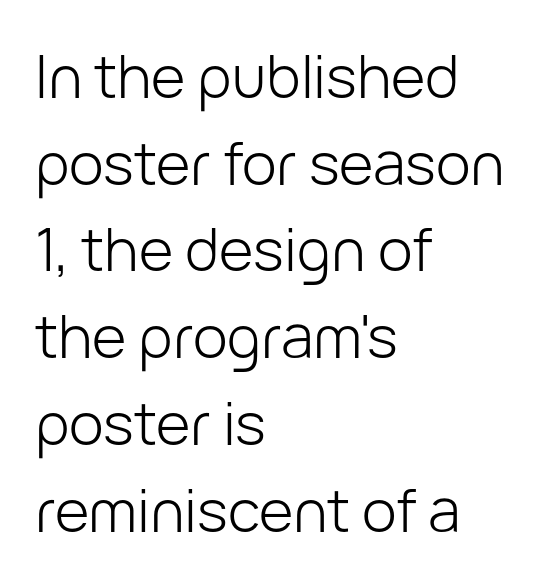
{"serif": "no", "italic": "no", "bold": "no", "weight": "light", "width": "normal", "stroke_contrast": "low", "x_height": "medium", "monospaced": "no", "underline": "no", "align": "left", "line_spacing": "normal", "line_spacing_ratio": 1.47, "letter_spacing": "normal", "letter_spacing_em": 0.0, "glyph_px": 59}
